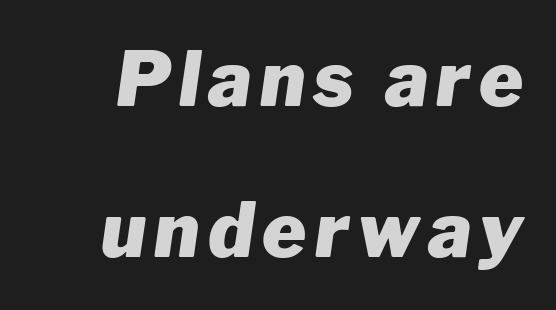
The image shows 75 px heavy type, italic (leaning right); set loose line spacing (2.02x), not underlined; low stroke contrast and a medium x-height.
